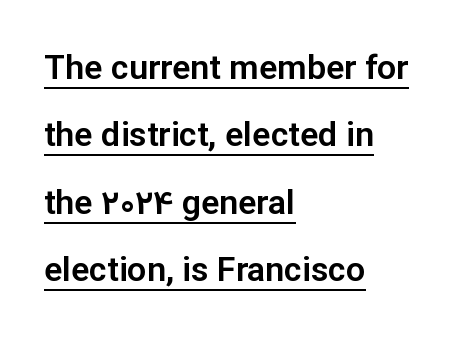
The image shows 34 px sans-serif type, upright; set left-aligned, loose line spacing (1.98x), normal letter spacing, underlined; low stroke contrast and a medium x-height.
